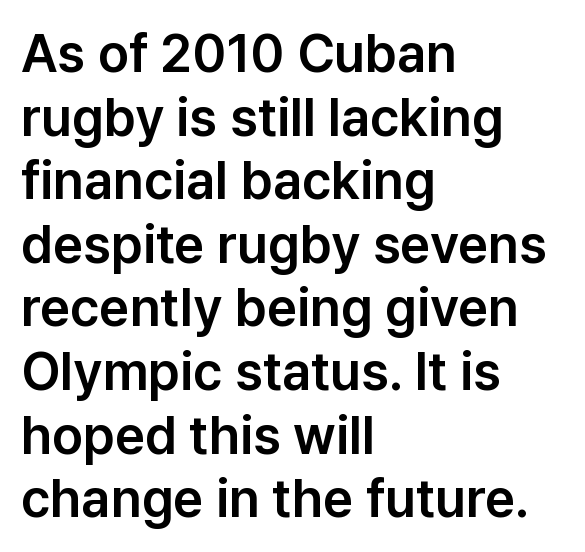
The lines in this sample share a left origin and differ only in where they stop. Is this a sans? Yes — the strokes have no serifs. Each word holds together tightly as a unit, with standard inter-letter gaps. Here the designer chose a conventional face with non-uniform glyph widths. Just letters on the line, the space beneath them empty. The specimen reads as upright at a glance.
